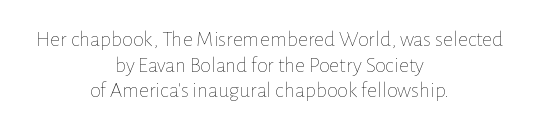
{"italic": "no", "bold": "no", "underline": "no", "align": "center", "line_spacing_ratio": 1.17, "letter_spacing": "normal", "letter_spacing_em": 0.0, "glyph_px": 22}
